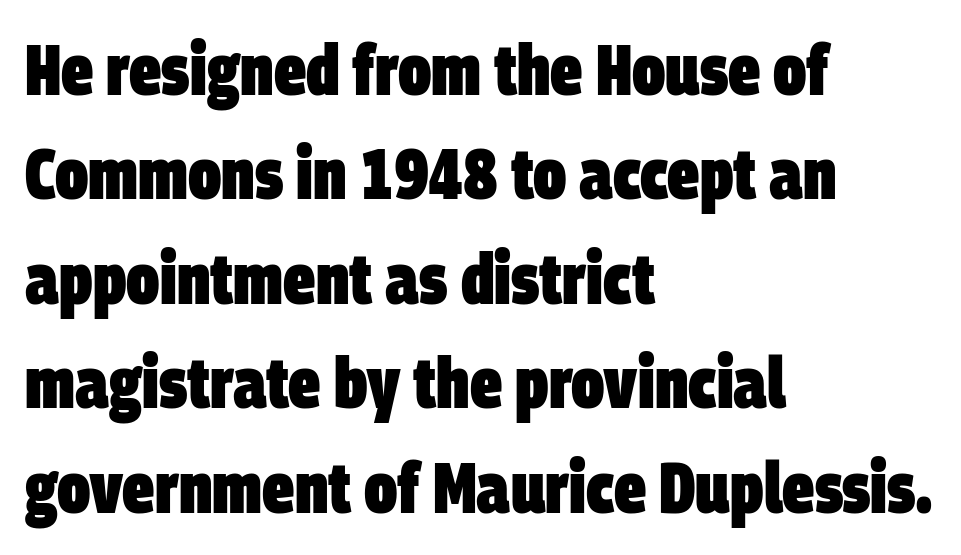
Q: Is the text bold? A: Yes.
Q: Is the typeface a serif or a sans-serif typeface? A: Sans-serif.
Q: Is the text underlined? A: No.
Q: How is the paragraph aligned? A: Left-aligned.
Q: Is the spacing between letters normal or unusually wide? A: Normal.
Q: Is the spacing between lines tight, normal or loose? A: Normal.
Q: Width (condensed, normal, or wide)? A: Condensed.
Q: Stroke contrast? A: Low.
Q: x-height? A: Large.
Q: Monospaced? A: No.
